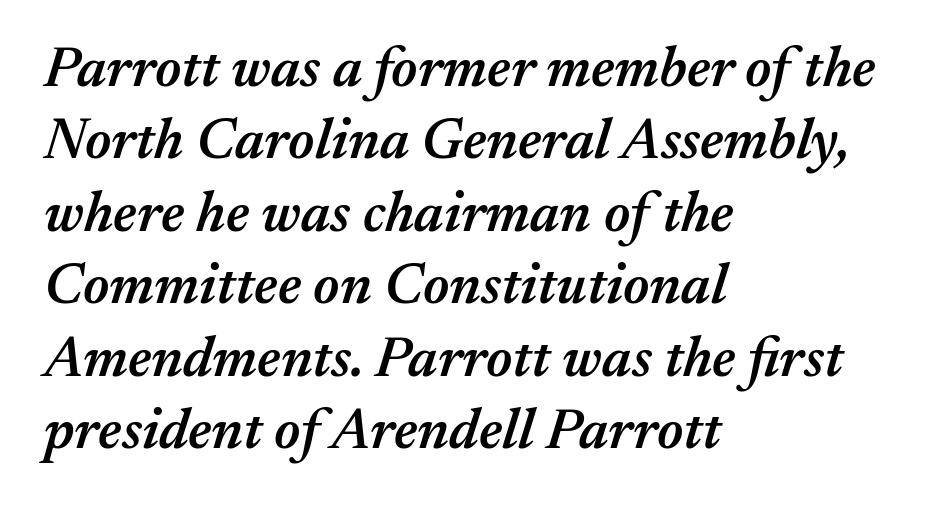
{"italic": "yes", "lean": "right", "slant_degrees": 17, "bold": "semi", "weight": "semibold", "width": "normal", "stroke_contrast": "medium", "x_height": "medium", "monospaced": "no", "underline": "no", "align": "left", "line_spacing": "normal", "line_spacing_ratio": 1.27, "letter_spacing": "normal", "letter_spacing_em": 0.0, "glyph_px": 57}
